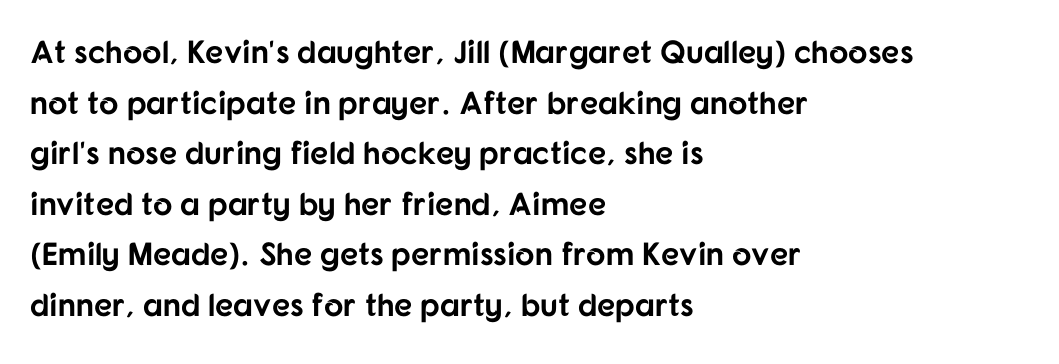
Notice how thick the strokes are: this is what a full bold looks like. The typeface chosen for these lines omits serifs. This sample has the flowing, uneven cadence of proportional lettering. The lines in this sample share a left origin and differ only in where they stop. These lines keep a tight, regular rhythm from letter to letter.
